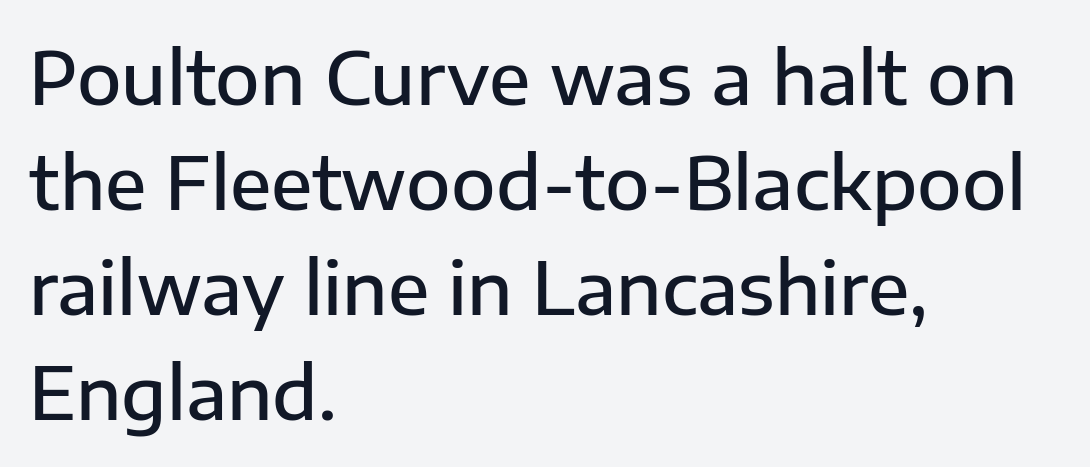
The image shows 73 px semibold sans-serif type, upright; set left-aligned, normal line spacing (1.44x), normal letter spacing, not underlined; low stroke contrast and a medium x-height.
